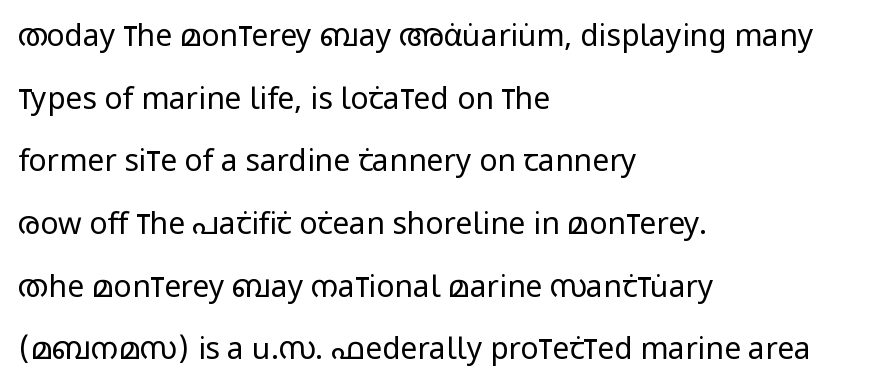
The image shows 30 px regular-weight, condensed sans-serif type, upright; set left-aligned, loose line spacing (2.09x), normal letter spacing, not underlined; low stroke contrast and a large x-height.
